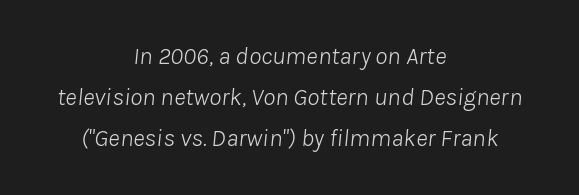
{"italic": "yes", "lean": "right", "slant_degrees": 8, "bold": "no", "underline": "no", "align": "center", "line_spacing": "normal", "line_spacing_ratio": 1.65, "letter_spacing": "normal", "letter_spacing_em": 0.0, "glyph_px": 25}
